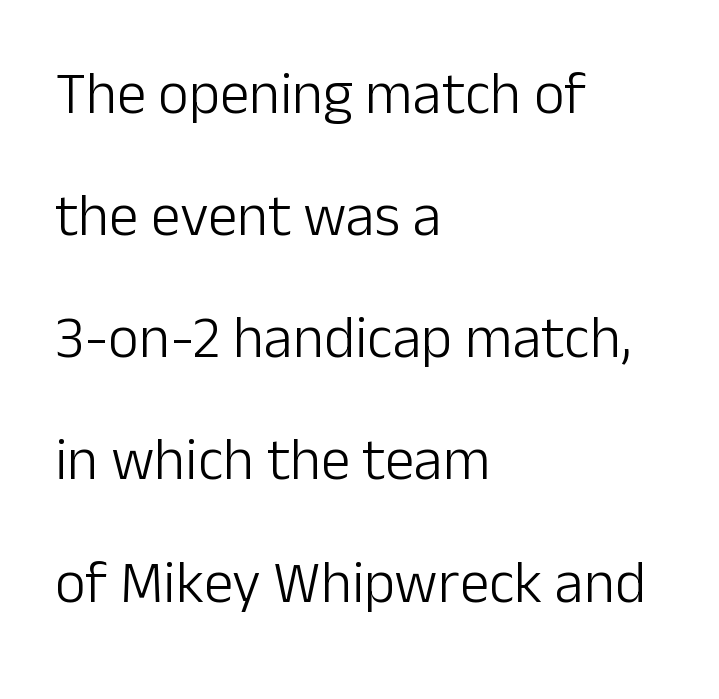
{"serif": "no", "italic": "no", "bold": "no", "weight": "light", "width": "normal", "stroke_contrast": "low", "x_height": "medium", "monospaced": "no", "underline": "no", "align": "left", "line_spacing": "loose", "line_spacing_ratio": 2.07, "letter_spacing": "normal", "letter_spacing_em": 0.0, "glyph_px": 59}
